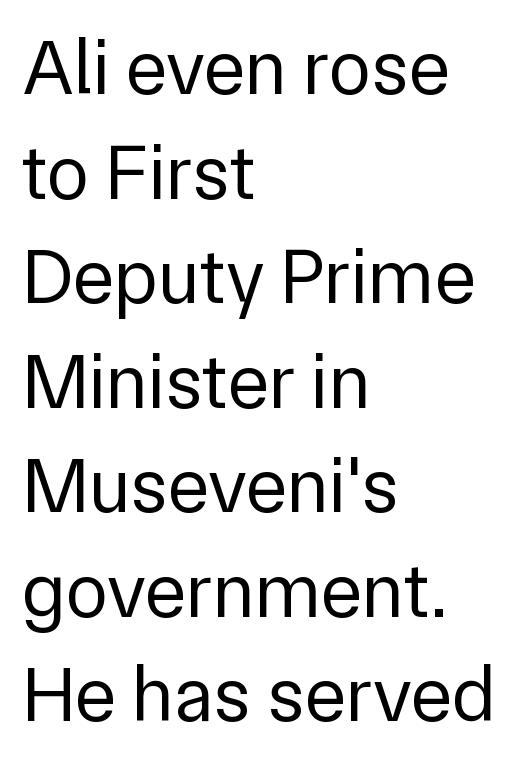
The image shows 78 px regular-weight sans-serif type, upright; set left-aligned, normal line spacing (1.34x), normal letter spacing, not underlined; low stroke contrast and a medium x-height.
